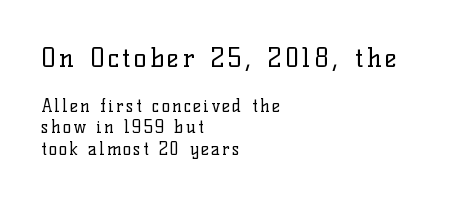
The image shows 26 px text type, upright; set left-aligned, normal line spacing (1.27x), not underlined; the first (top) block is 1.53x larger.
